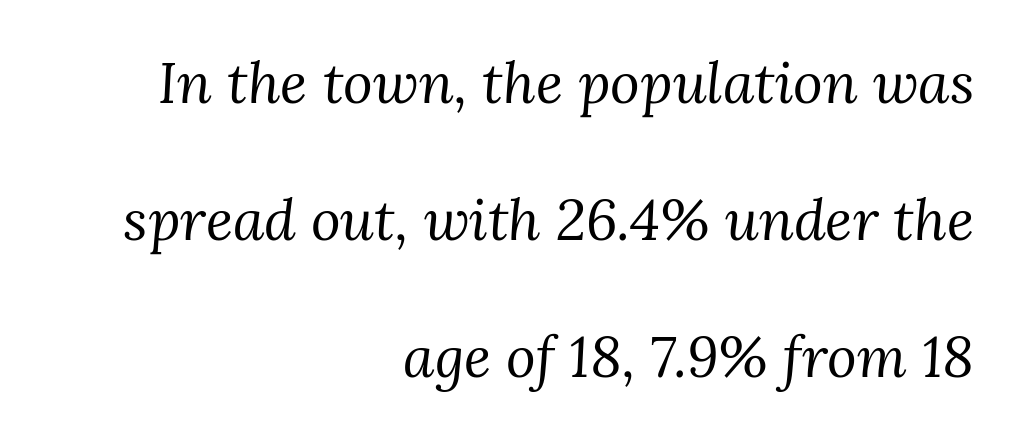
The image shows 57 px regular-weight serif type, italic (leaning right); set right-aligned, loose line spacing (2.4x), normal letter spacing, not underlined; medium stroke contrast and a medium x-height.
